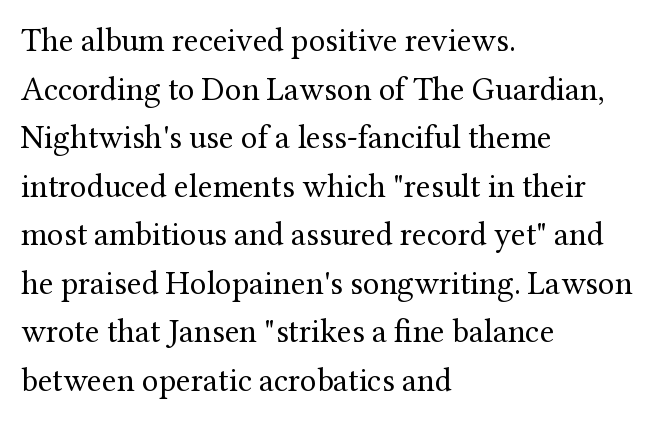
{"serif": "yes", "italic": "no", "bold": "no", "weight": "regular", "width": "normal", "stroke_contrast": "medium", "x_height": "medium", "monospaced": "no", "underline": "no", "align": "left", "line_spacing": "normal", "line_spacing_ratio": 1.47, "letter_spacing": "normal", "letter_spacing_em": 0.0, "glyph_px": 33}
